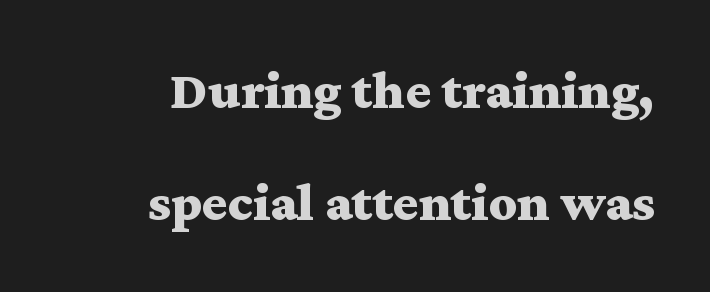
{"serif": "yes", "italic": "no", "bold": "yes", "weight": "bold", "width": "wide", "stroke_contrast": "medium", "x_height": "medium", "monospaced": "no", "underline": "no", "align": "right", "line_spacing": "loose", "line_spacing_ratio": 2.08, "letter_spacing": "normal", "letter_spacing_em": 0.0, "glyph_px": 54}
